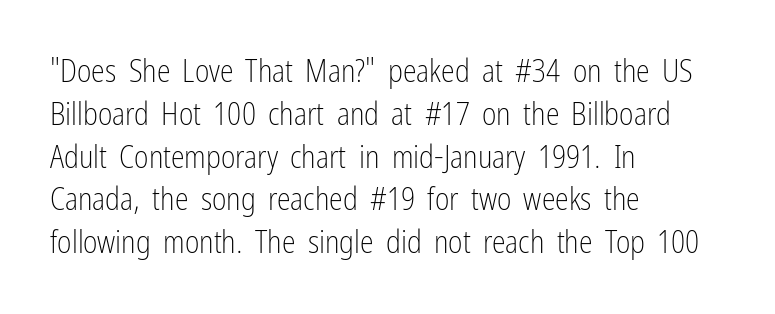
{"serif": "no", "italic": "no", "bold": "no", "weight": "light", "width": "condensed", "stroke_contrast": "low", "x_height": "medium", "monospaced": "no", "underline": "no", "align": "left", "line_spacing": "normal", "line_spacing_ratio": 1.38, "letter_spacing": "normal", "letter_spacing_em": 0.0, "glyph_px": 31}
